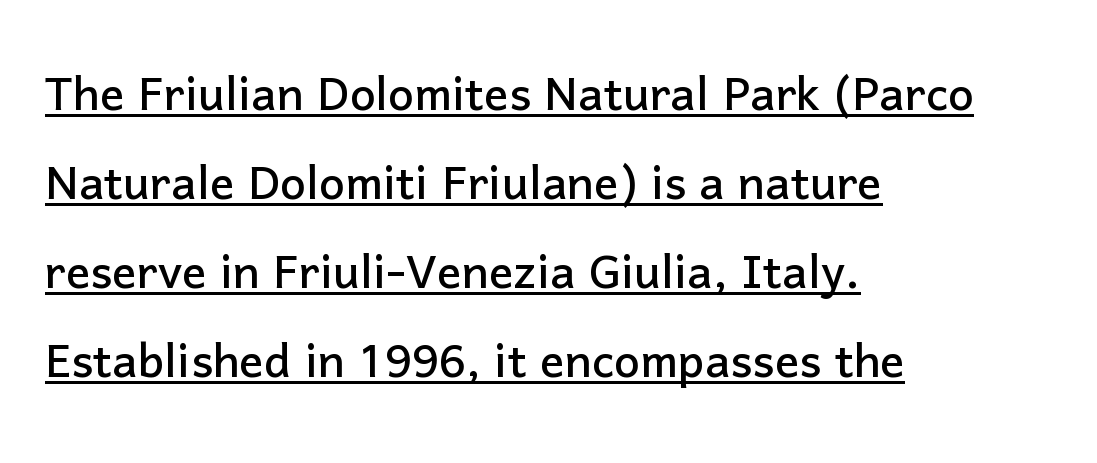
{"serif": "no", "italic": "no", "width": "normal", "stroke_contrast": "low", "x_height": "medium", "monospaced": "no", "underline": "yes", "align": "left", "line_spacing": "normal", "line_spacing_ratio": 1.46, "letter_spacing": "normal", "letter_spacing_em": 0.0, "glyph_px": 61}
